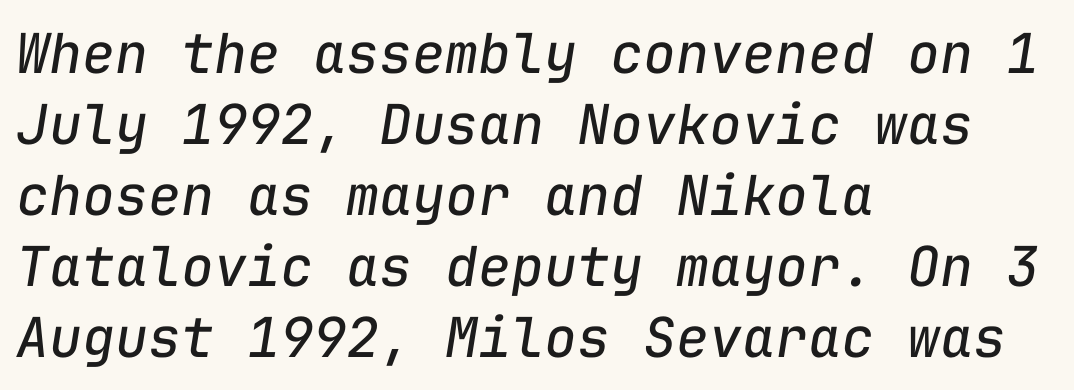
Q: Is the text bold? A: No.
Q: Is the text italic (slanted)? A: Yes, it leans right by about 9 degrees.
Q: Is the text underlined? A: No.
Q: How is the paragraph aligned? A: Left-aligned.
Q: Is the spacing between letters normal or unusually wide? A: Normal.
Q: Is the spacing between lines tight, normal or loose? A: Normal.
Q: Width (condensed, normal, or wide)? A: Normal.
Q: Stroke contrast? A: Low.
Q: x-height? A: Medium.
Q: Monospaced? A: Yes.
